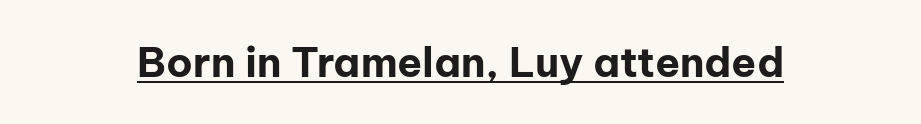
The image shows 41 px bold sans-serif type, upright; set normal letter spacing, underlined; low stroke contrast and a medium x-height.
